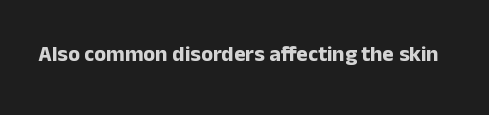
Q: Is the text bold? A: Yes.
Q: Is the text italic (slanted)? A: No, it is upright.
Q: Is the text underlined? A: No.
Q: Is the spacing between letters normal or unusually wide? A: Normal.
